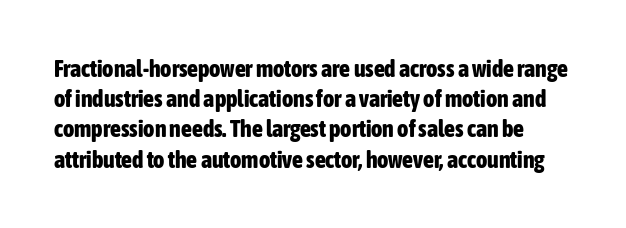
Q: Is the text bold? A: Yes.
Q: Is the text italic (slanted)? A: No, it is upright.
Q: Is the text underlined? A: No.
Q: Is the spacing between letters normal or unusually wide? A: Normal.
Q: Is the spacing between lines tight, normal or loose? A: Normal.
